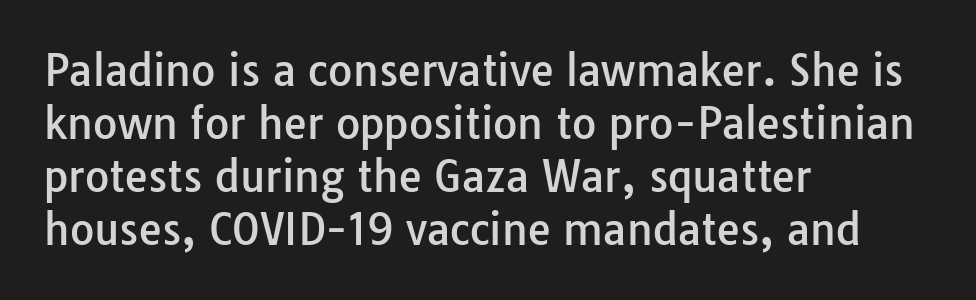
{"serif": "no", "italic": "no", "width": "normal", "stroke_contrast": "low", "x_height": "medium", "monospaced": "no", "underline": "no", "align": "left", "line_spacing": "normal", "line_spacing_ratio": 1.26, "letter_spacing": "normal", "letter_spacing_em": 0.0, "glyph_px": 42}
